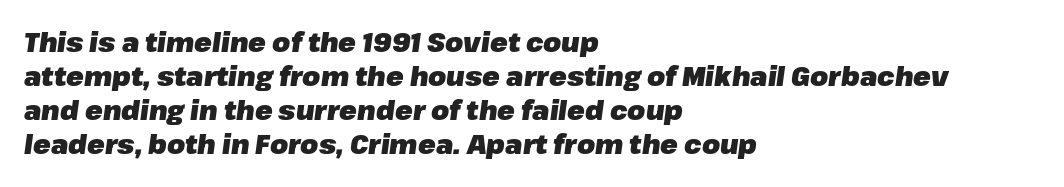
Q: Is the text bold? A: Yes.
Q: Is the text italic (slanted)? A: Yes, it leans right by about 8 degrees.
Q: Is the text underlined? A: No.
Q: How is the paragraph aligned? A: Left-aligned.
Q: Is the spacing between letters normal or unusually wide? A: Normal.
Q: Is the spacing between lines tight, normal or loose? A: Normal.
